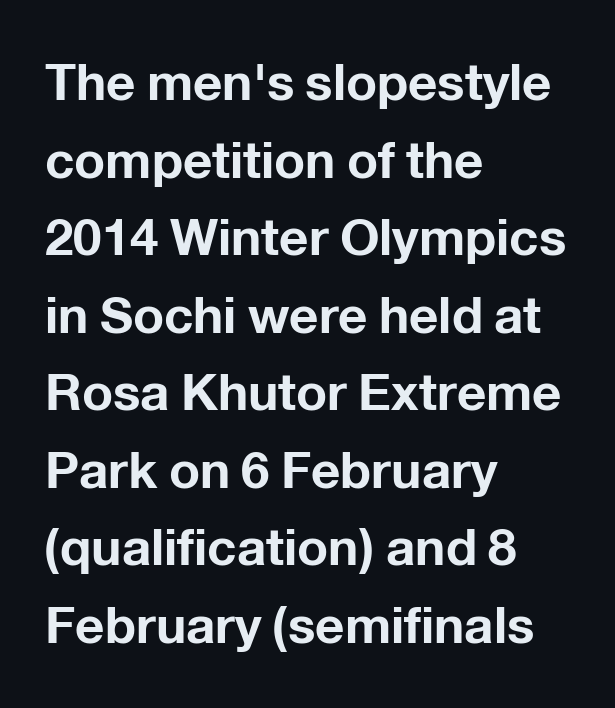
Descender tails drop into unmarked territory. Short note: letters normally spaced. Left-aligned paragraph, ragged on the right. Heavy, bold letterforms. The specimen reads as upright at a glance. Quick note: interline space is typical.
